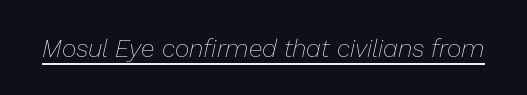
The image shows 25 px text type, italic (leaning right); set normal letter spacing, underlined.
